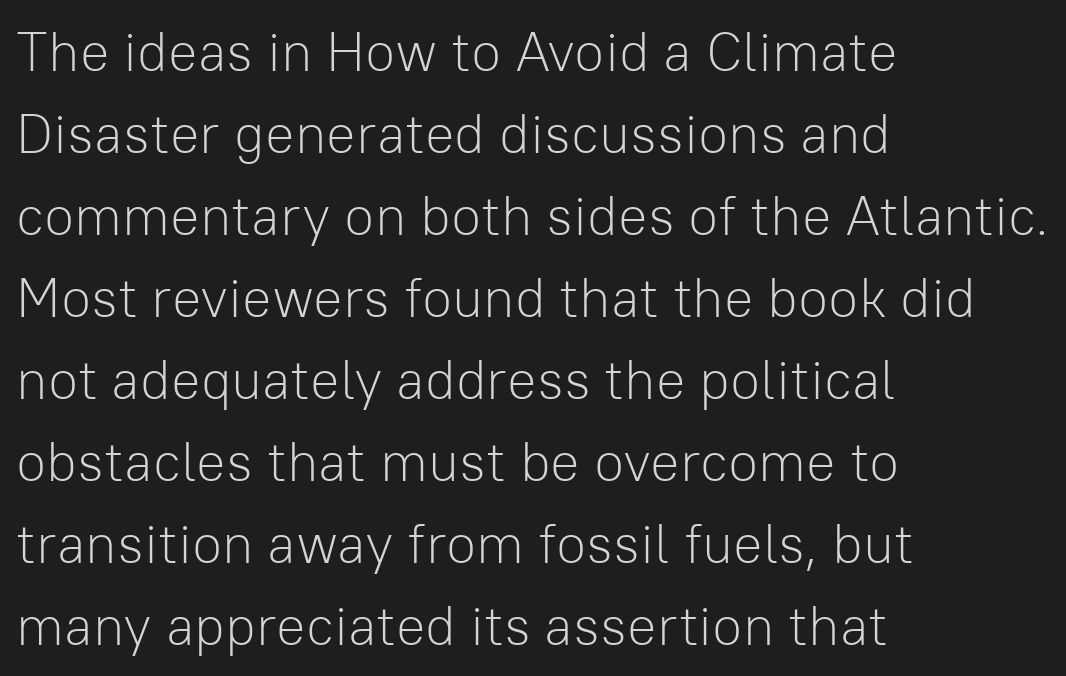
The image shows 55 px light sans-serif type, upright; set left-aligned, normal line spacing (1.49x), normal letter spacing, not underlined; low stroke contrast and a medium x-height.
